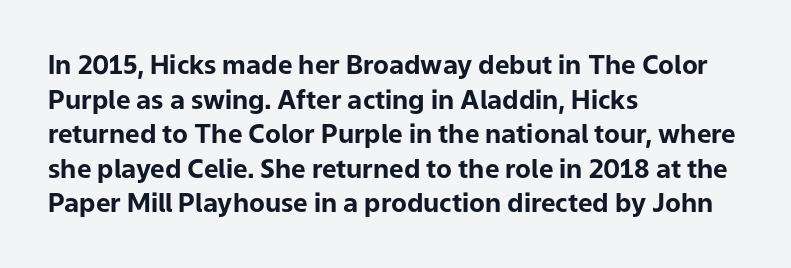
Q: Is the text bold? A: Yes.
Q: Is the text italic (slanted)? A: No, it is upright.
Q: Is the text underlined? A: No.
Q: How is the paragraph aligned? A: Left-aligned.
Q: Is the spacing between letters normal or unusually wide? A: Normal.
Q: Is the spacing between lines tight, normal or loose? A: Normal.
